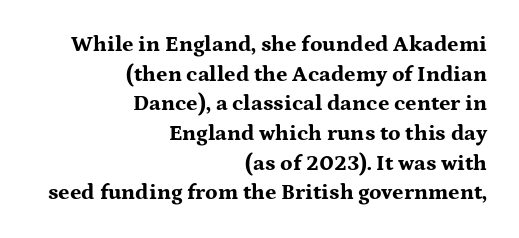
Q: Is the text bold? A: Yes.
Q: Is the text italic (slanted)? A: No, it is upright.
Q: Is the text underlined? A: No.
Q: How is the paragraph aligned? A: Right-aligned.
Q: Is the spacing between letters normal or unusually wide? A: Normal.
Q: Is the spacing between lines tight, normal or loose? A: Normal.
